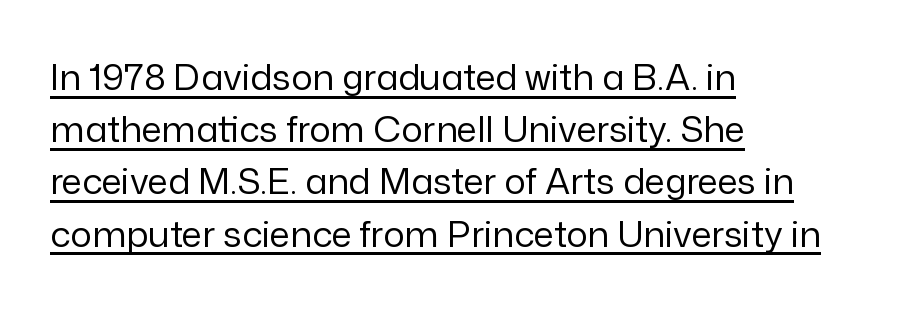
Q: Is the text bold? A: No.
Q: Is the text italic (slanted)? A: No, it is upright.
Q: Is the typeface a serif or a sans-serif typeface? A: Sans-serif.
Q: Is the text underlined? A: Yes.
Q: How is the paragraph aligned? A: Left-aligned.
Q: Is the spacing between letters normal or unusually wide? A: Normal.
Q: Is the spacing between lines tight, normal or loose? A: Normal.
Q: Width (condensed, normal, or wide)? A: Normal.
Q: Stroke contrast? A: Low.
Q: x-height? A: Medium.
Q: Monospaced? A: No.
